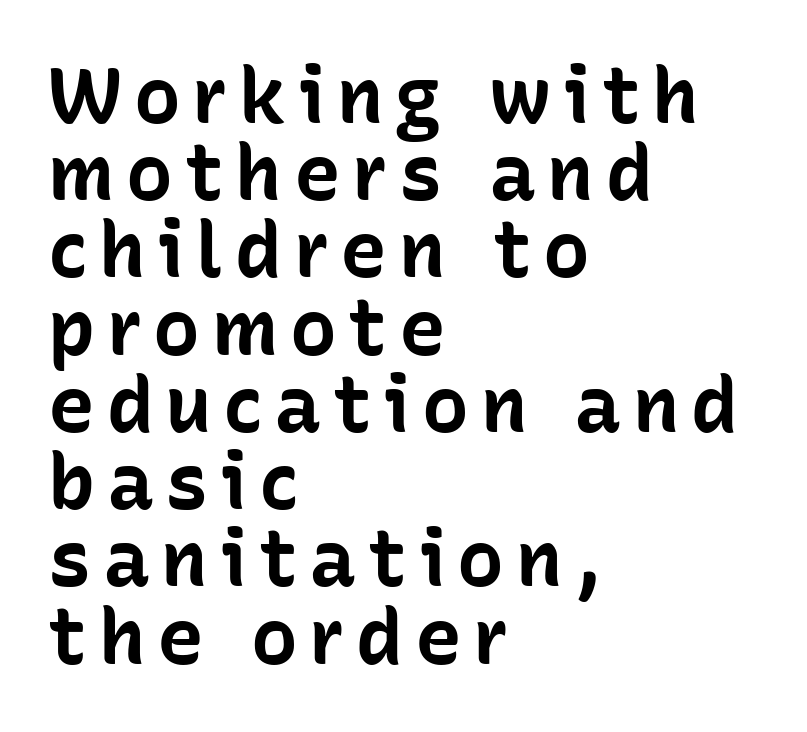
{"serif": "no", "italic": "no", "bold": "yes", "weight": "bold", "width": "normal", "stroke_contrast": "low", "x_height": "medium", "monospaced": "no", "underline": "no", "align": "left", "line_spacing": "tight", "line_spacing_ratio": 0.99, "glyph_px": 78}
